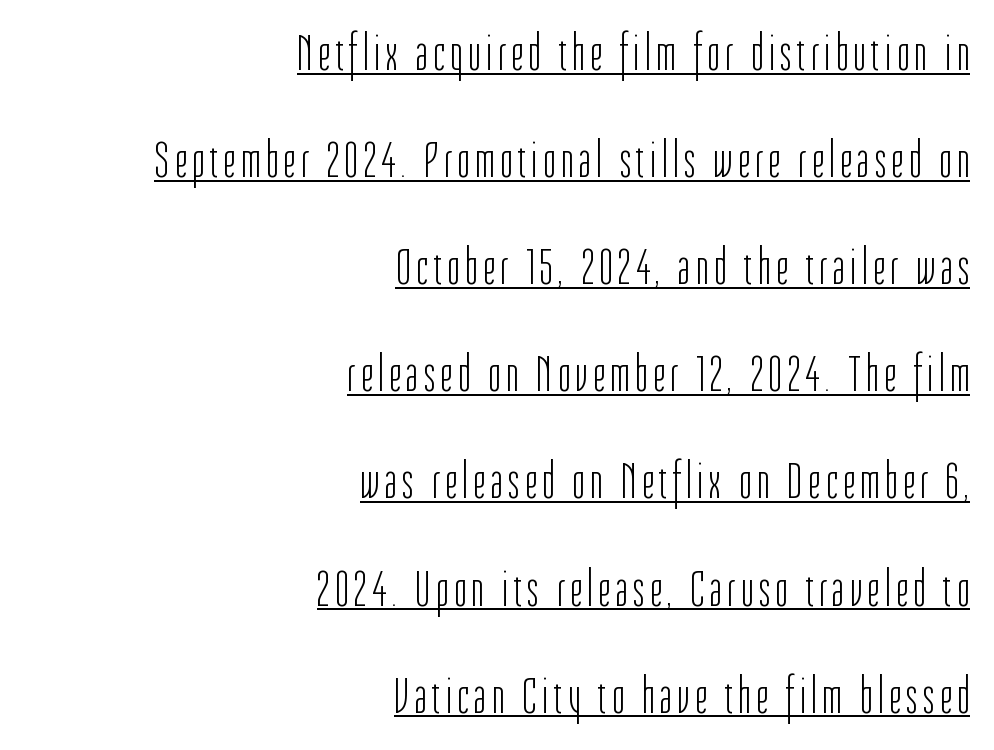
The image shows 52 px light, condensed sans-serif type, upright; set right-aligned, loose line spacing (2.06x), underlined; low stroke contrast and a medium x-height.
